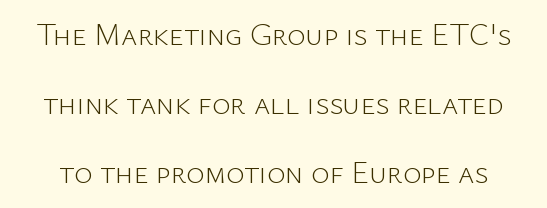
The image shows 31 px light sans-serif type, upright; set loose line spacing (2.22x), normal letter spacing, not underlined; low stroke contrast and a medium x-height.
